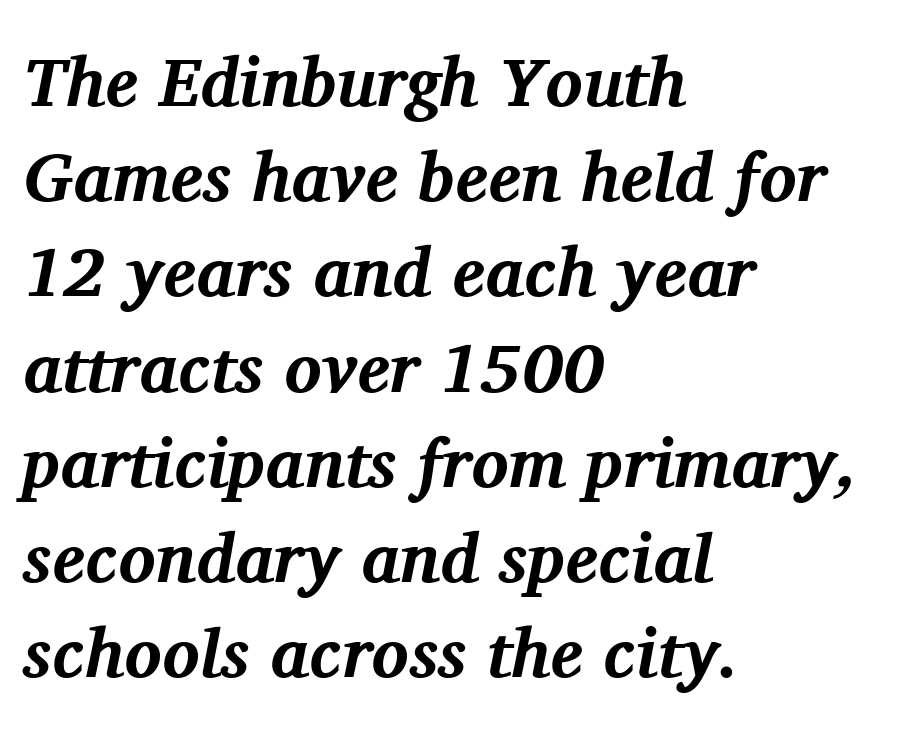
You can tell from the footed stems that serif type was used. The typesetting leans heavy: a genuine bold. Caption: multi-line text, flush left, ragged right. Is the type slanted? Yes — the strokes lean at a clear angle.
